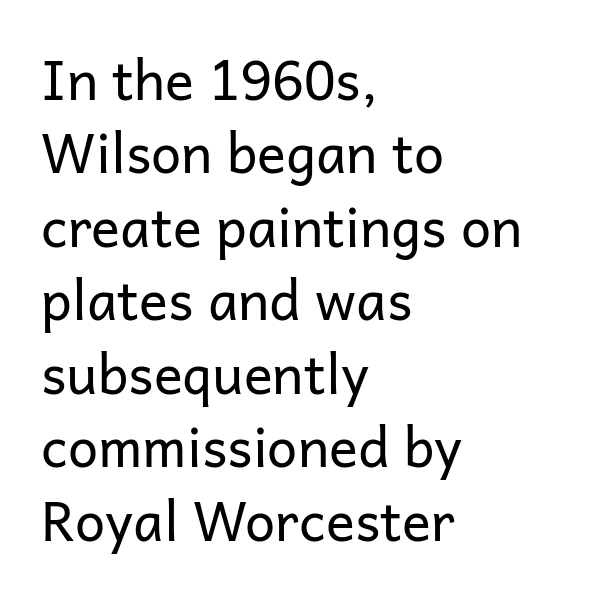
{"serif": "no", "italic": "no", "bold": "no", "weight": "regular", "width": "normal", "stroke_contrast": "low", "x_height": "medium", "monospaced": "no", "underline": "no", "align": "left", "line_spacing": "normal", "line_spacing_ratio": 1.36, "letter_spacing": "normal", "letter_spacing_em": 0.0, "glyph_px": 54}
